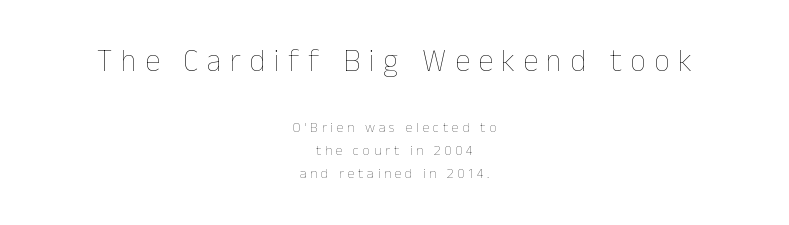
{"italic": "no", "bold": "no", "weight": "thin", "width": "normal", "stroke_contrast": "low", "x_height": "medium", "monospaced": "no", "underline": "no", "align": "center", "line_spacing": "normal", "line_spacing_ratio": 1.65, "letter_spacing": "wide", "letter_spacing_em": 0.27, "larger_block": "first", "size_ratio": 2.21, "glyph_px": 31}
